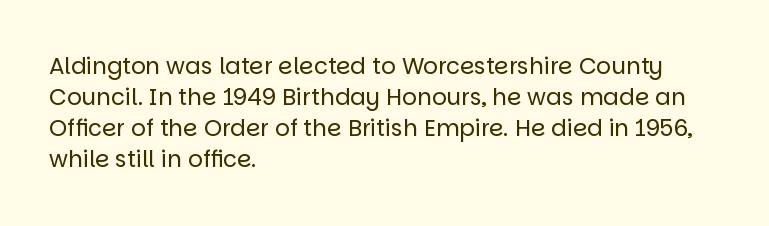
The image shows 23 px text type, upright; set left-aligned, normal line spacing (1.35x), normal letter spacing, not underlined.
